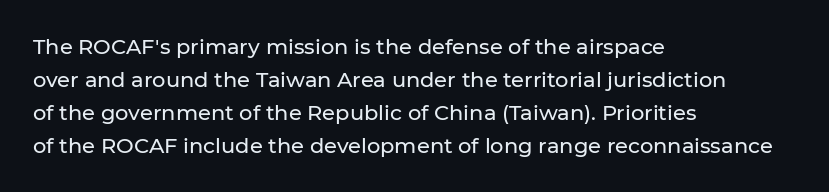
Do the letters lean? They stand straight. You could call the tracking neutral — neither tight nor loose. The passage shown is not underscored anywhere. The ragged edge is on the right, which tells us the setting is flush left. Students, observe: this is what conventionally led text looks like.
